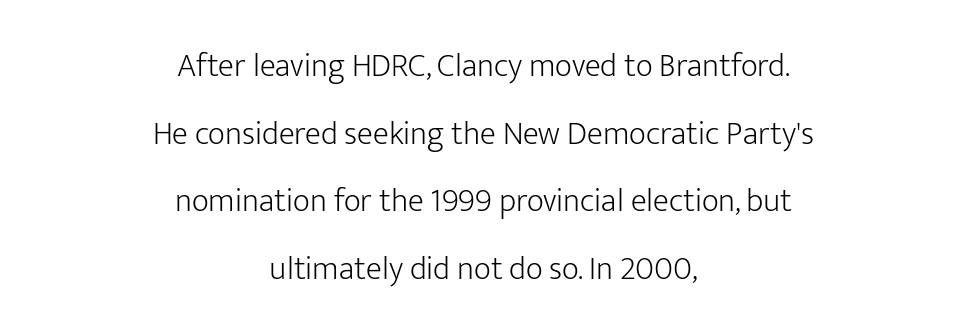
What kind of face is this? One without serifs — a sans. Note the varied advance widths — an 'i' is clearly narrower than an 'm'. Stroke thickness stays within the range of a standard reading face or lighter. If you drew a line through each stem, it would be perfectly vertical. Plain, unruled lines of type.
